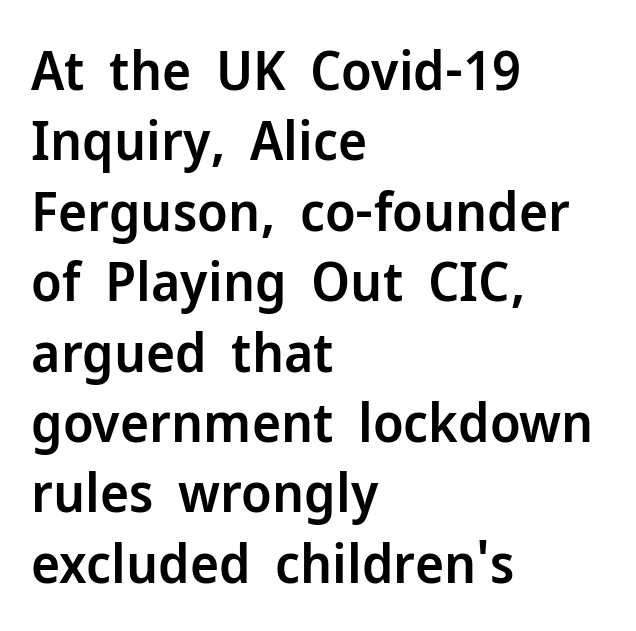
Q: Is the text bold? A: Semi-bold.
Q: Is the text italic (slanted)? A: No, it is upright.
Q: Is the typeface a serif or a sans-serif typeface? A: Sans-serif.
Q: Is the text underlined? A: No.
Q: How is the paragraph aligned? A: Left-aligned.
Q: Is the spacing between letters normal or unusually wide? A: Normal.
Q: Is the spacing between lines tight, normal or loose? A: Normal.
Q: Width (condensed, normal, or wide)? A: Normal.
Q: Stroke contrast? A: Low.
Q: x-height? A: Medium.
Q: Monospaced? A: No.
